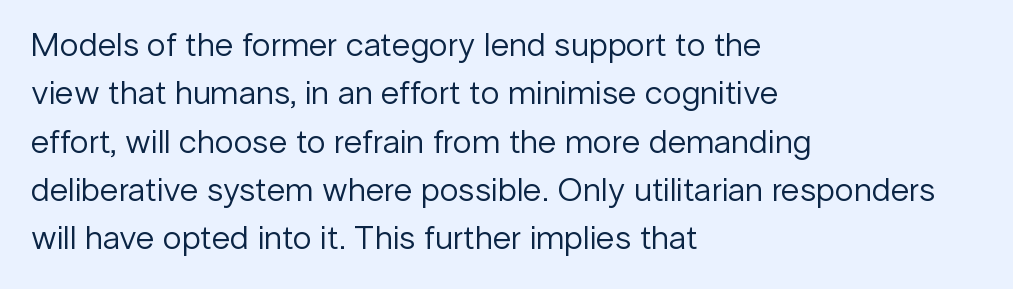
The image shows 34 px regular-weight sans-serif type, upright; set left-aligned, normal line spacing (1.42x), normal letter spacing, not underlined; low stroke contrast and a medium x-height.
